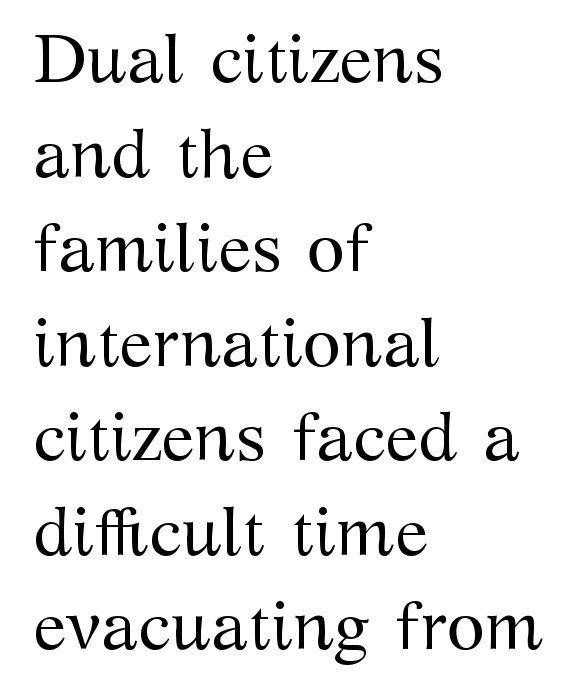
Is the stroke heavy? The answer is a plain regular-or-lighter. Each line starts at the same left margin while the right side varies. Letters rest on an invisible, unmarked baseline. In terms of posture, this sample is upright. Are there feet on the stems? There are — it's a serif. Inter-character spacing is left at the font's built-in metrics.
